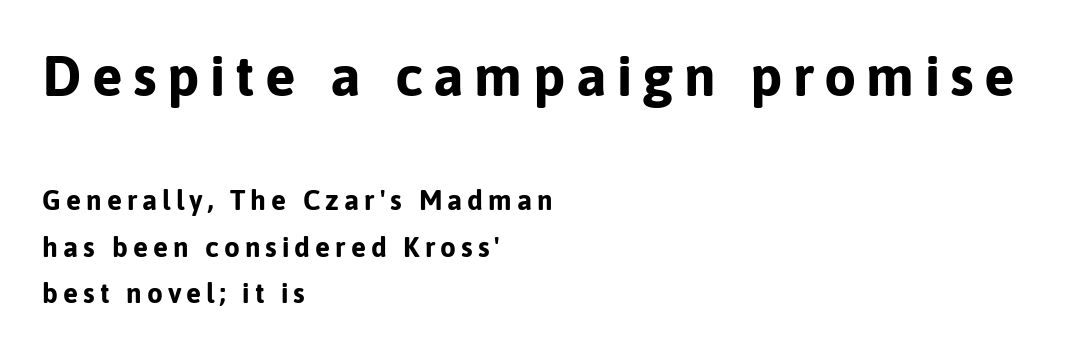
No word sits above an underline. The block sitting higher on the canvas is the one with enlarged characters. Reading down the column, the eye jumps a familiar distance to each next line. The typesetting leans heavy: a genuine bold. Rendered with straight, roman letterforms.
